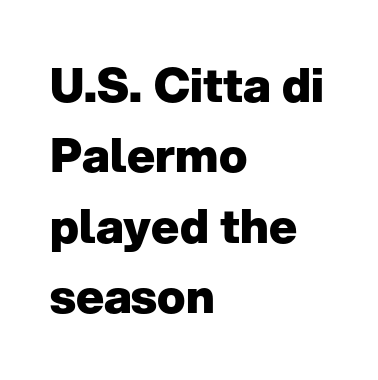
{"serif": "no", "italic": "no", "bold": "yes", "weight": "heavy", "width": "normal", "stroke_contrast": "low", "x_height": "medium", "monospaced": "no", "underline": "no", "align": "left", "line_spacing": "normal", "line_spacing_ratio": 1.5, "letter_spacing": "normal", "letter_spacing_em": 0.0, "glyph_px": 47}
